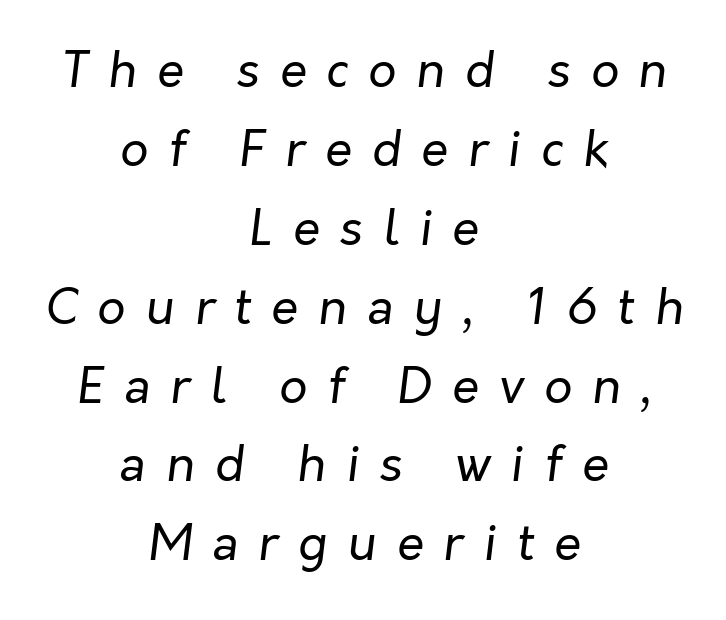
The image shows 49 px regular-weight type, italic (leaning right); set centered, normal line spacing (1.61x), unusually wide letter spacing (+0.41 em), not underlined; low stroke contrast and a medium x-height.
